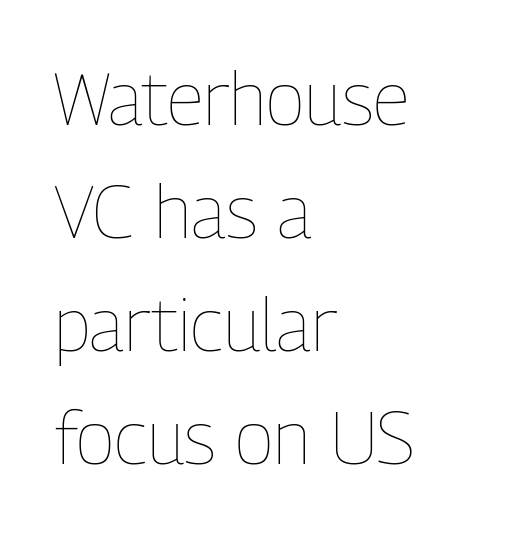
The image shows 73 px thin, condensed type, upright; set left-aligned, normal line spacing (1.55x), normal letter spacing, not underlined; low stroke contrast and a medium x-height.
